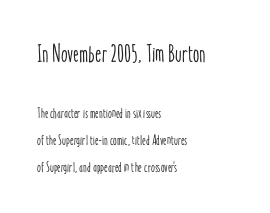
The earlier block is typeset at a bigger size than the later block. Typeset ragged right — the left edge is the straight one. Default kerning and tracking; the words read as compact shapes. Does the leading feel generous? Absolutely, it's lavish.
